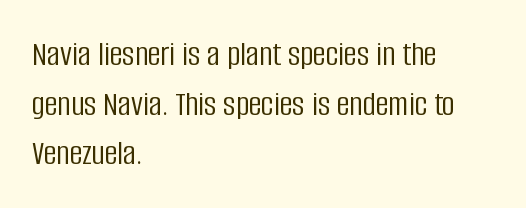
The image shows 36 px light, condensed sans-serif type, upright; set left-aligned, normal line spacing (1.38x), normal letter spacing, not underlined; low stroke contrast and a large x-height.
